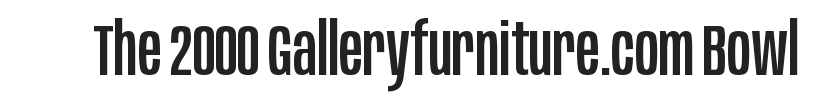
Characters remain perfectly vertical along every line. Characters follow at the spacing the type designer built in. Is this a fixed-width face? No — the glyphs have proportional, varying widths. Are there feet on the stems? There aren't — it's a sans. The specimen omits any rule beneath the text block's lines.
